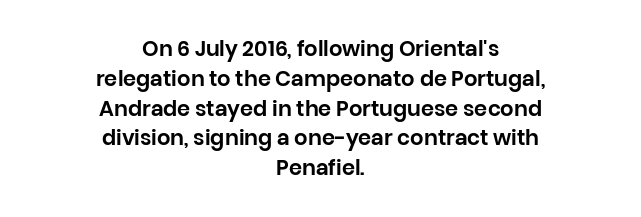
The image shows 21 px text type, upright; set centered, normal line spacing (1.42x), normal letter spacing, not underlined.
